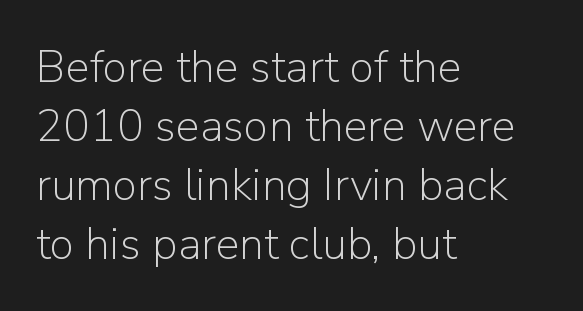
{"serif": "no", "italic": "no", "bold": "no", "weight": "light", "width": "normal", "stroke_contrast": "low", "x_height": "medium", "monospaced": "no", "underline": "no", "align": "left", "line_spacing": "normal", "line_spacing_ratio": 1.31, "letter_spacing": "normal", "letter_spacing_em": 0.0, "glyph_px": 45}
